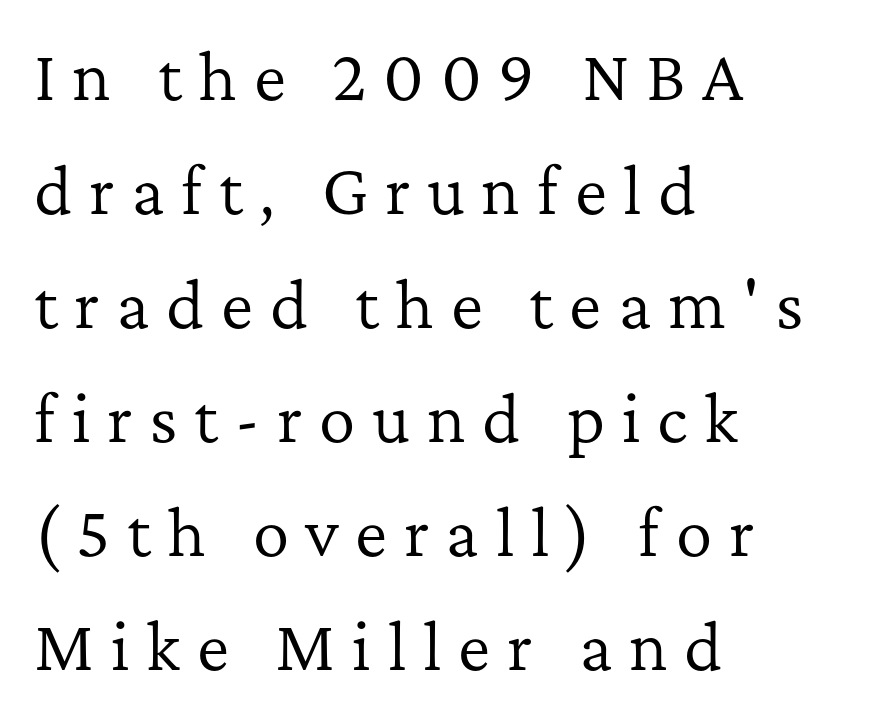
{"serif": "yes", "italic": "no", "bold": "no", "weight": "regular", "width": "normal", "stroke_contrast": "low", "x_height": "medium", "monospaced": "no", "underline": "no", "align": "left", "line_spacing_ratio": 1.87, "letter_spacing": "wide", "letter_spacing_em": 0.27, "glyph_px": 61}
